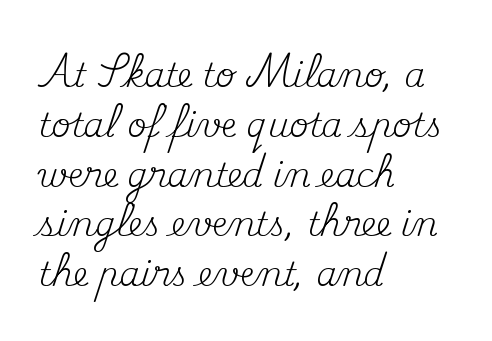
{"serif": "yes", "bold": "no", "weight": "regular", "width": "normal", "stroke_contrast": "medium", "x_height": "small", "monospaced": "no", "underline": "no", "align": "left", "line_spacing": "normal", "line_spacing_ratio": 1.51, "letter_spacing": "normal", "letter_spacing_em": 0.0, "glyph_px": 33}
